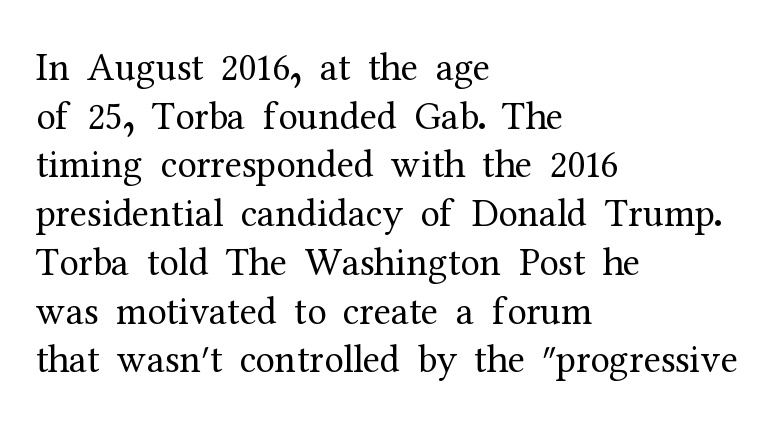
Q: Is the text bold? A: No.
Q: Is the text italic (slanted)? A: No, it is upright.
Q: Is the typeface a serif or a sans-serif typeface? A: Serif.
Q: Is the text underlined? A: No.
Q: How is the paragraph aligned? A: Left-aligned.
Q: Is the spacing between letters normal or unusually wide? A: Normal.
Q: Is the spacing between lines tight, normal or loose? A: Normal.
Q: Width (condensed, normal, or wide)? A: Normal.
Q: Stroke contrast? A: Medium.
Q: x-height? A: Medium.
Q: Monospaced? A: No.
